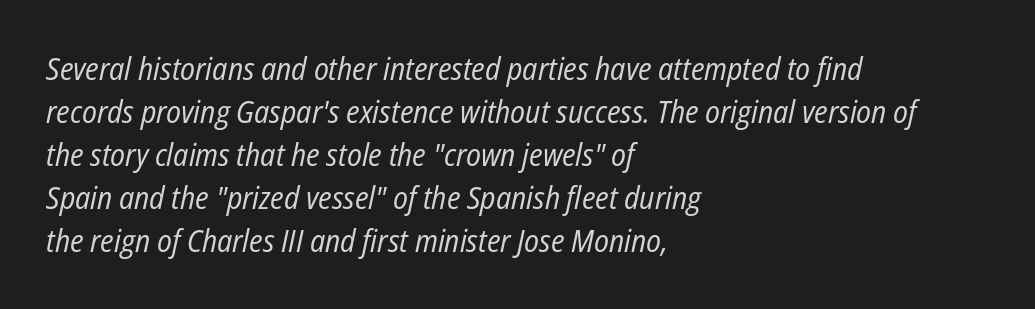
Vertical stems look standard width or narrower in stroke. The rendering uses natural spacing where letterforms have individual widths. Caption: multi-line text, flush left, ragged right. The specimen reads as italic at a glance. Leading: standard. Underlining? Definitely not there.
